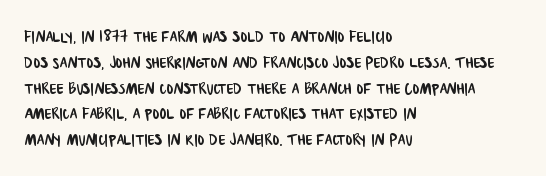
{"underline": "no", "align": "left", "line_spacing": "normal", "line_spacing_ratio": 1.29, "letter_spacing": "normal", "letter_spacing_em": 0.0, "glyph_px": 20}
